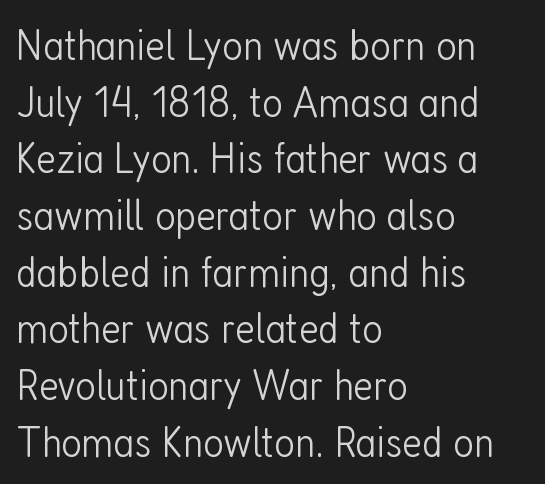
Q: Is the text bold? A: No.
Q: Is the text italic (slanted)? A: No, it is upright.
Q: Is the typeface a serif or a sans-serif typeface? A: Sans-serif.
Q: Is the text underlined? A: No.
Q: How is the paragraph aligned? A: Left-aligned.
Q: Is the spacing between letters normal or unusually wide? A: Normal.
Q: Is the spacing between lines tight, normal or loose? A: Normal.
Q: Width (condensed, normal, or wide)? A: Condensed.
Q: Stroke contrast? A: Low.
Q: x-height? A: Medium.
Q: Monospaced? A: No.
